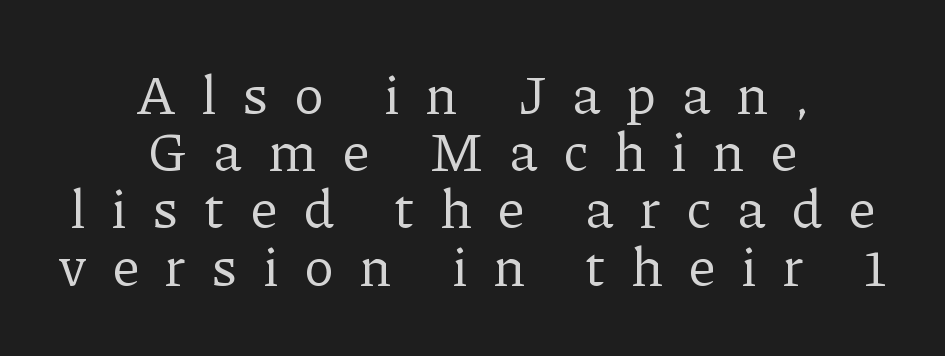
{"serif": "yes", "italic": "no", "bold": "no", "weight": "regular", "width": "normal", "stroke_contrast": "low", "x_height": "medium", "monospaced": "no", "underline": "no", "align": "center", "line_spacing": "tight", "line_spacing_ratio": 1.04, "letter_spacing": "wide", "letter_spacing_em": 0.46, "glyph_px": 55}
